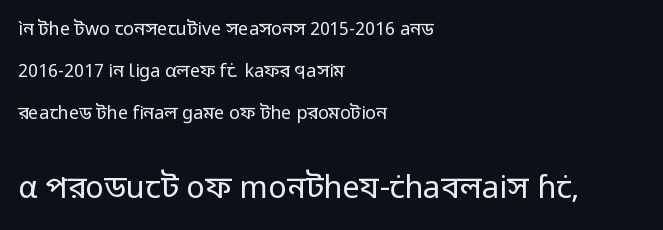
A great deal of white space separates one row of letters from the next. The passage shown is not underscored anywhere. This layout puts the modest block above and the oversized block below. The typesetting does not lean heavy: it is not bold. A typesetter would mark this as roman, not italic.
